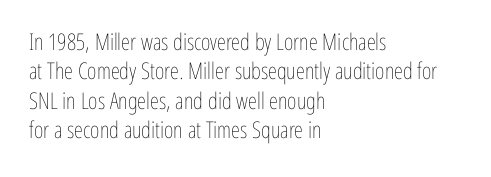
Q: Is the text bold? A: No.
Q: Is the text italic (slanted)? A: No, it is upright.
Q: Is the text underlined? A: No.
Q: How is the paragraph aligned? A: Left-aligned.
Q: Is the spacing between letters normal or unusually wide? A: Normal.
Q: Is the spacing between lines tight, normal or loose? A: Normal.
